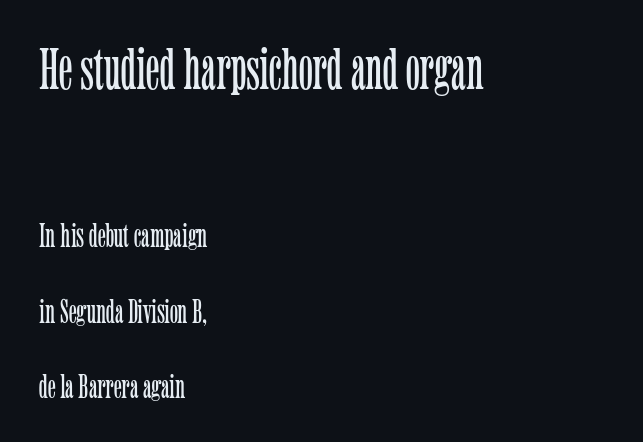
Q: Is the text bold? A: No.
Q: Is the text italic (slanted)? A: No, it is upright.
Q: Is the typeface a serif or a sans-serif typeface? A: Serif.
Q: Is the text underlined? A: No.
Q: How is the paragraph aligned? A: Left-aligned.
Q: Is the spacing between letters normal or unusually wide? A: Normal.
Q: Is the spacing between lines tight, normal or loose? A: Loose.
Q: Which block of text is set in a larger size, the first (top) or the second (bottom)? A: The first (top) one.
Q: Width (condensed, normal, or wide)? A: Condensed.
Q: Stroke contrast? A: Low.
Q: x-height? A: Medium.
Q: Monospaced? A: No.
